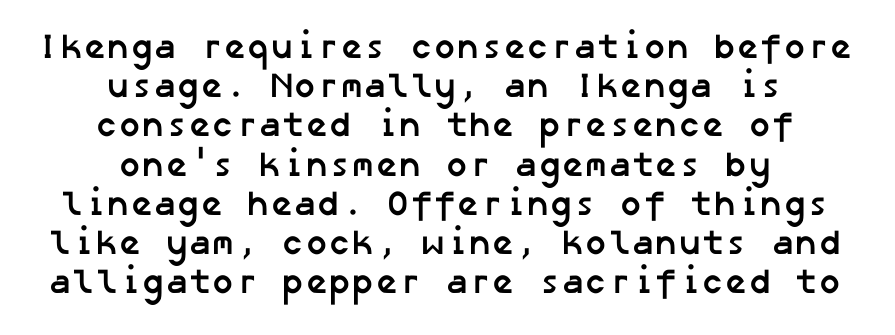
Q: Is the text bold? A: Yes.
Q: Is the typeface a serif or a sans-serif typeface? A: Sans-serif.
Q: Is the text underlined? A: No.
Q: How is the paragraph aligned? A: Centered.
Q: Is the spacing between letters normal or unusually wide? A: Normal.
Q: Is the spacing between lines tight, normal or loose? A: Tight.
Q: Width (condensed, normal, or wide)? A: Normal.
Q: Stroke contrast? A: Low.
Q: x-height? A: Medium.
